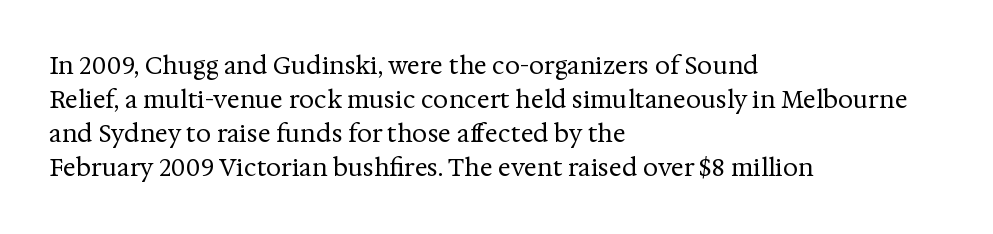
{"italic": "no", "bold": "no", "underline": "no", "align": "left", "line_spacing": "normal", "line_spacing_ratio": 1.42, "letter_spacing": "normal", "letter_spacing_em": 0.0, "glyph_px": 24}
